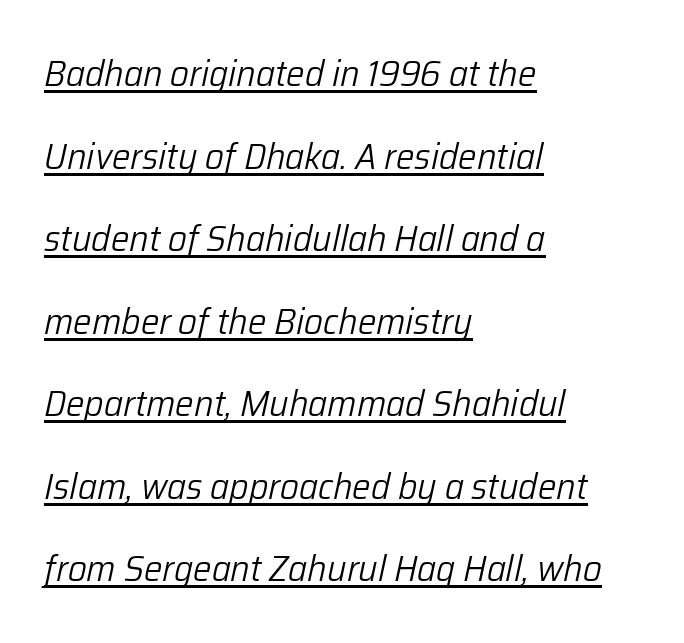
Q: Is the text bold? A: No.
Q: Is the text italic (slanted)? A: Yes, it leans right by about 12 degrees.
Q: Is the text underlined? A: Yes.
Q: How is the paragraph aligned? A: Left-aligned.
Q: Is the spacing between letters normal or unusually wide? A: Normal.
Q: Is the spacing between lines tight, normal or loose? A: Loose.
Q: Width (condensed, normal, or wide)? A: Normal.
Q: Stroke contrast? A: Low.
Q: x-height? A: Medium.
Q: Monospaced? A: No.
